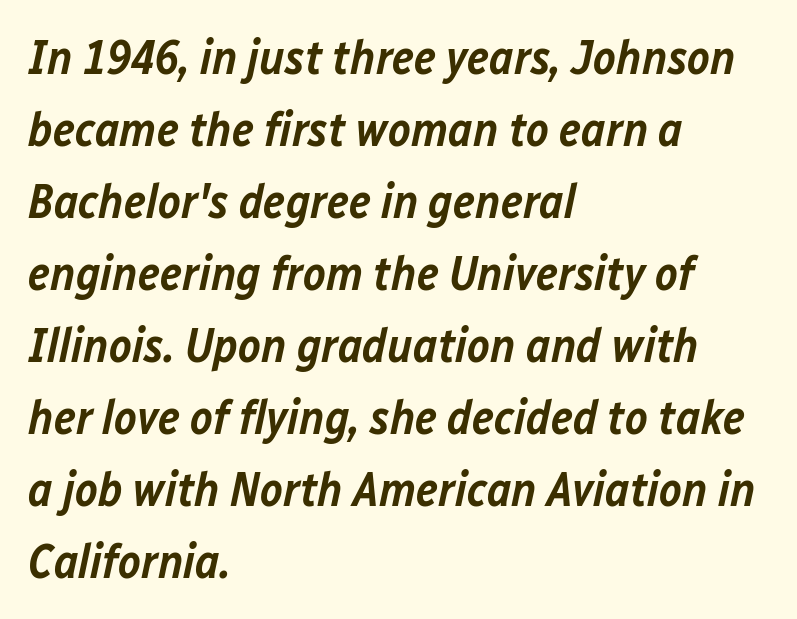
Q: Is the text bold? A: Semi-bold.
Q: Is the text italic (slanted)? A: Yes, it leans right by about 12 degrees.
Q: Is the text underlined? A: No.
Q: How is the paragraph aligned? A: Left-aligned.
Q: Is the spacing between letters normal or unusually wide? A: Normal.
Q: Is the spacing between lines tight, normal or loose? A: Normal.
Q: Width (condensed, normal, or wide)? A: Normal.
Q: Stroke contrast? A: Low.
Q: x-height? A: Medium.
Q: Monospaced? A: No.
